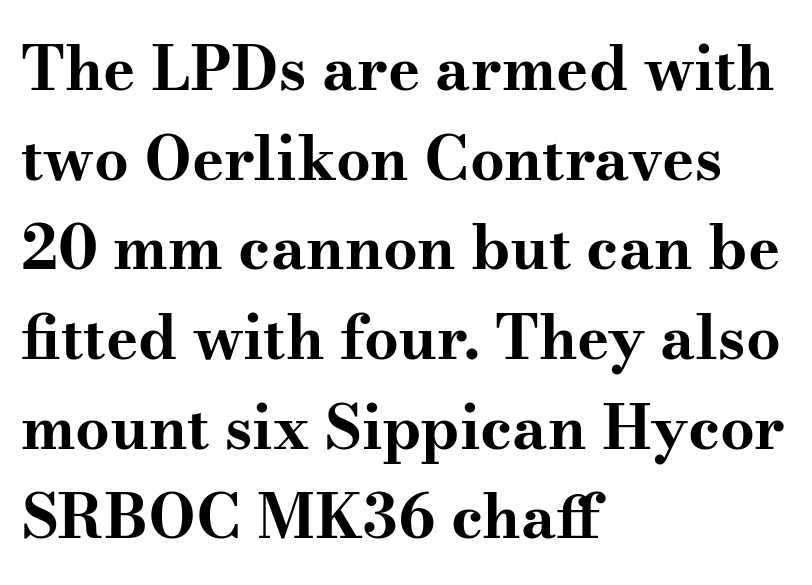
Q: Is the text bold? A: Yes.
Q: Is the text italic (slanted)? A: No, it is upright.
Q: Is the typeface a serif or a sans-serif typeface? A: Serif.
Q: Is the text underlined? A: No.
Q: How is the paragraph aligned? A: Left-aligned.
Q: Is the spacing between letters normal or unusually wide? A: Normal.
Q: Is the spacing between lines tight, normal or loose? A: Normal.
Q: Width (condensed, normal, or wide)? A: Wide.
Q: Stroke contrast? A: Medium.
Q: x-height? A: Small.
Q: Monospaced? A: No.
